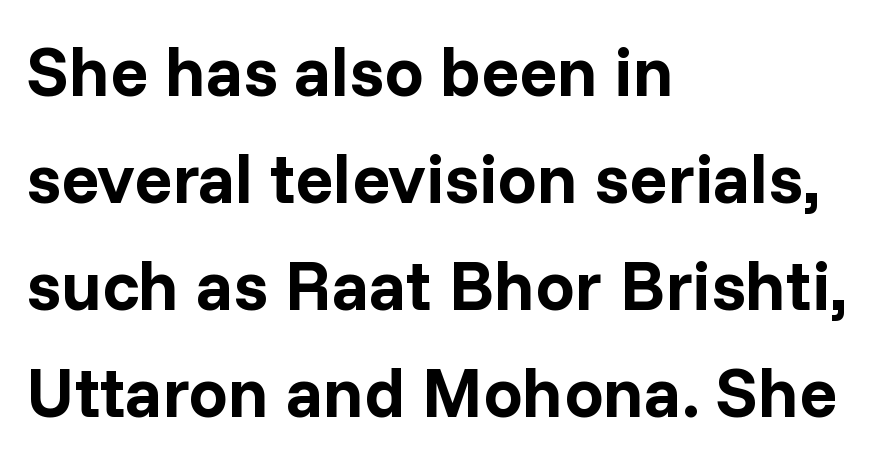
{"serif": "no", "italic": "no", "bold": "yes", "weight": "bold", "width": "normal", "stroke_contrast": "low", "x_height": "medium", "monospaced": "no", "underline": "no", "align": "left", "line_spacing": "normal", "line_spacing_ratio": 1.53, "letter_spacing": "normal", "letter_spacing_em": 0.0, "glyph_px": 70}
